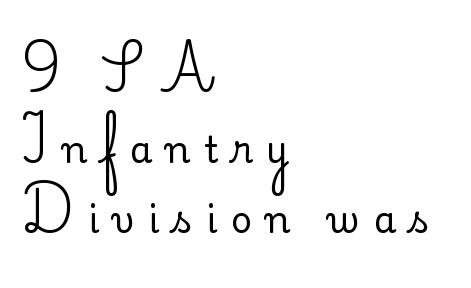
Note the varied advance widths — an 'i' is clearly narrower than an 'm'. If you drew a ruler down the left edge, every line would touch it. Substantial extra tracking has been applied to these lines. Compared with typical paragraphs, the rows here are farther apart. This rendering employs a face without finishing strokes, i.e., a sans-serif. A roman cut, with each character standing at attention.
